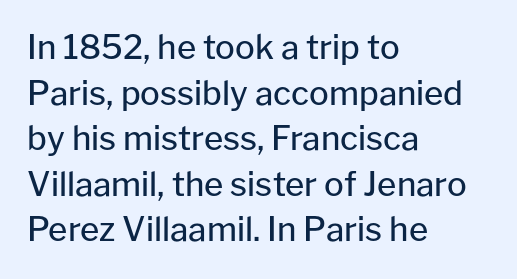
Q: Is the text bold? A: No.
Q: Is the text italic (slanted)? A: No, it is upright.
Q: Is the typeface a serif or a sans-serif typeface? A: Sans-serif.
Q: Is the text underlined? A: No.
Q: How is the paragraph aligned? A: Left-aligned.
Q: Is the spacing between letters normal or unusually wide? A: Normal.
Q: Is the spacing between lines tight, normal or loose? A: Normal.
Q: Width (condensed, normal, or wide)? A: Normal.
Q: Stroke contrast? A: Low.
Q: x-height? A: Medium.
Q: Monospaced? A: No.
